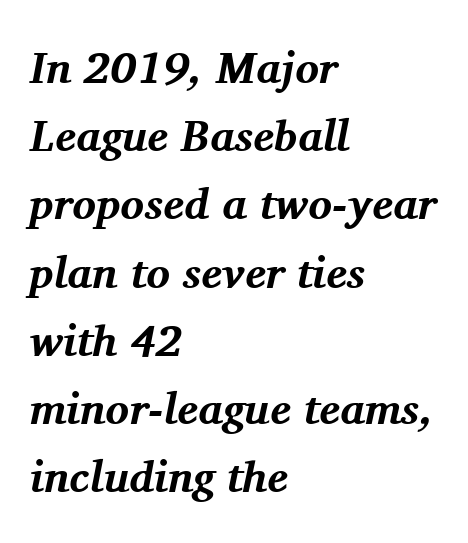
{"serif": "yes", "italic": "yes", "lean": "right", "slant_degrees": 11, "bold": "yes", "weight": "bold", "width": "normal", "stroke_contrast": "medium", "x_height": "medium", "monospaced": "no", "underline": "no", "align": "left", "line_spacing": "normal", "line_spacing_ratio": 1.55, "letter_spacing": "normal", "letter_spacing_em": 0.0, "glyph_px": 44}
